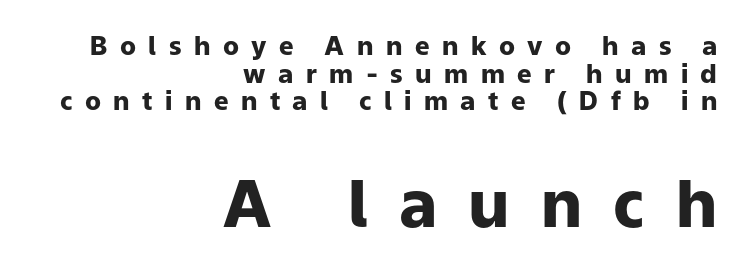
Is this a fixed-width face? No — the glyphs have proportional, varying widths. Are there feet on the stems? There aren't — it's a sans. You get the small type first, then a jump to larger type. Typographic density is high because the face is bold. Right-aligned paragraph, ragged on the left. Notice how the stems are strictly vertical — no italics here.
